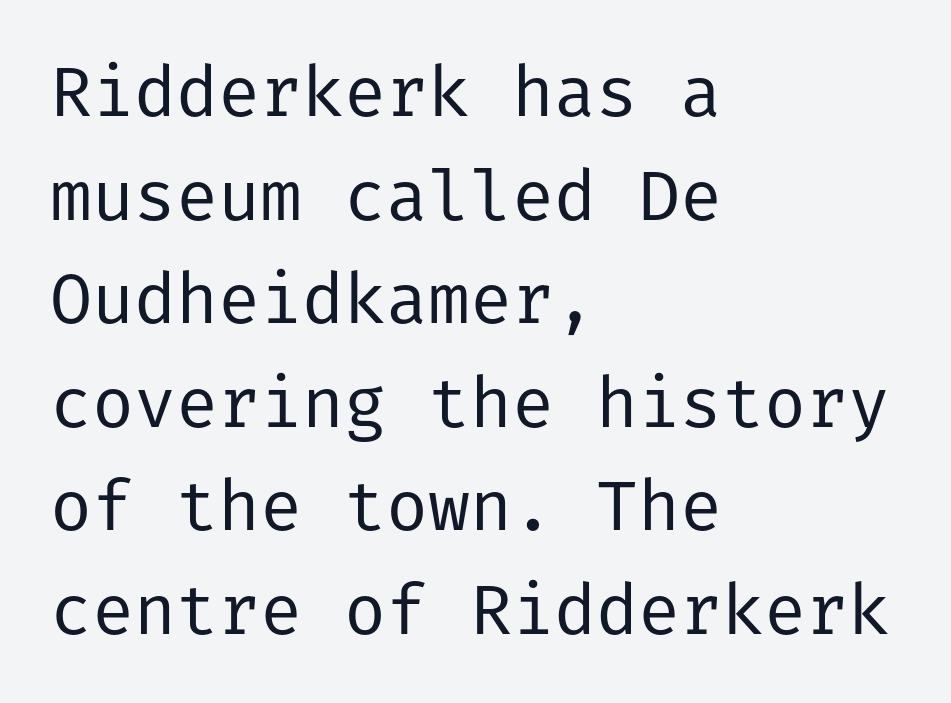
The image shows 70 px regular-weight sans-serif type, upright; set left-aligned, normal line spacing (1.48x), normal letter spacing, not underlined; low stroke contrast and a medium x-height.
